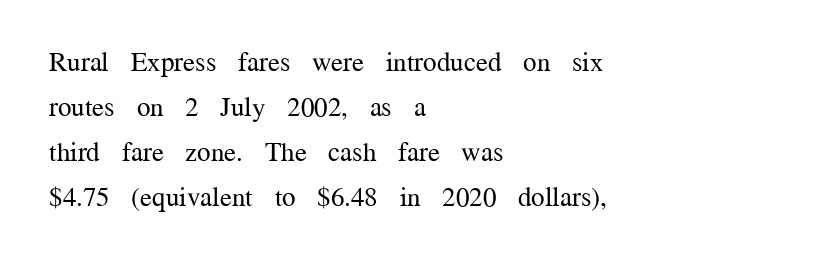
The image shows 27 px text type, upright; set left-aligned, normal line spacing (1.67x), normal letter spacing, not underlined.
